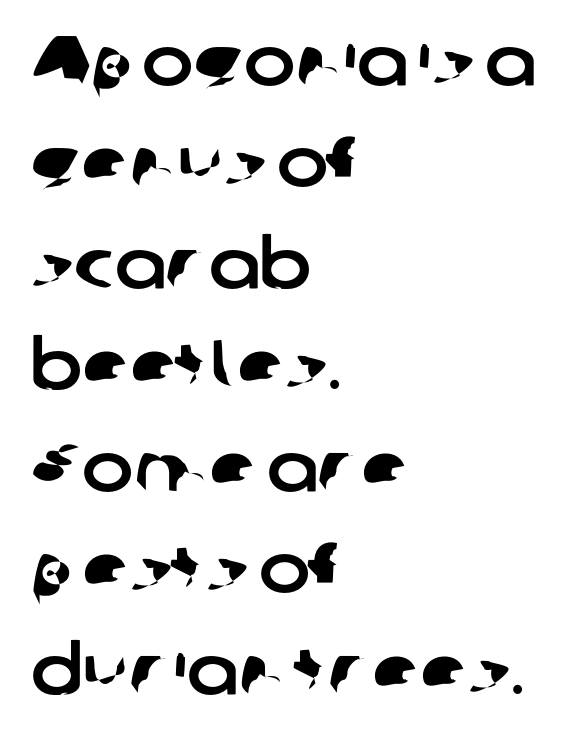
Q: Is the typeface a serif or a sans-serif typeface? A: Sans-serif.
Q: Is the text underlined? A: No.
Q: How is the paragraph aligned? A: Left-aligned.
Q: Is the spacing between letters normal or unusually wide? A: Normal.
Q: Is the spacing between lines tight, normal or loose? A: Normal.
Q: Width (condensed, normal, or wide)? A: Normal.
Q: Stroke contrast? A: Low.
Q: x-height? A: Medium.
Q: Monospaced? A: No.
